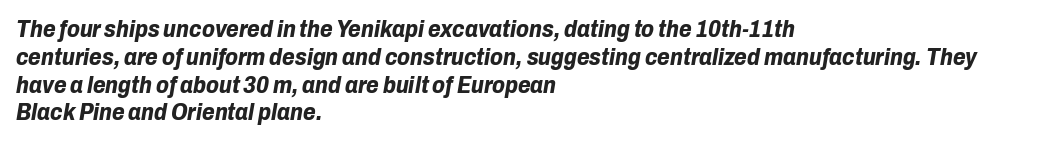
The image shows 23 px bold type, italic (leaning right); set left-aligned, line spacing 1.21x, normal letter spacing, not underlined.
